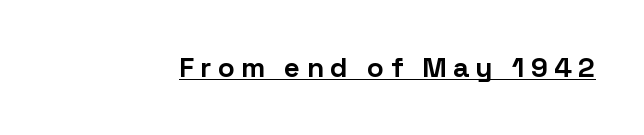
{"serif": "no", "italic": "no", "bold": "yes", "weight": "bold", "width": "normal", "stroke_contrast": "low", "x_height": "medium", "monospaced": "no", "underline": "yes", "letter_spacing": "wide", "letter_spacing_em": 0.22, "glyph_px": 28}
